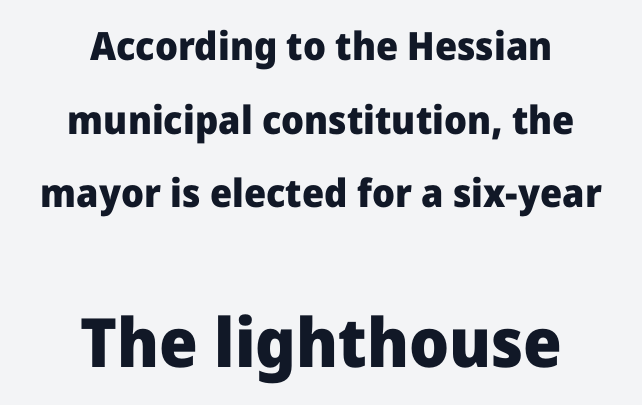
Q: Is the text bold? A: Yes.
Q: Is the text italic (slanted)? A: No, it is upright.
Q: Is the typeface a serif or a sans-serif typeface? A: Sans-serif.
Q: Is the text underlined? A: No.
Q: How is the paragraph aligned? A: Centered.
Q: Is the spacing between letters normal or unusually wide? A: Normal.
Q: Which block of text is set in a larger size, the first (top) or the second (bottom)? A: The second (bottom) one.
Q: Width (condensed, normal, or wide)? A: Normal.
Q: Stroke contrast? A: Low.
Q: x-height? A: Medium.
Q: Monospaced? A: No.
